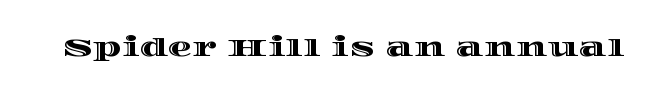
Q: Is the text italic (slanted)? A: No, it is upright.
Q: Is the text underlined? A: No.
Q: Is the spacing between letters normal or unusually wide? A: Normal.
